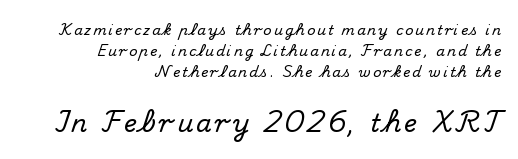
{"underline": "no", "align": "right", "line_spacing": "normal", "line_spacing_ratio": 1.5, "larger_block": "second", "size_ratio": 1.79, "glyph_px": 25}
